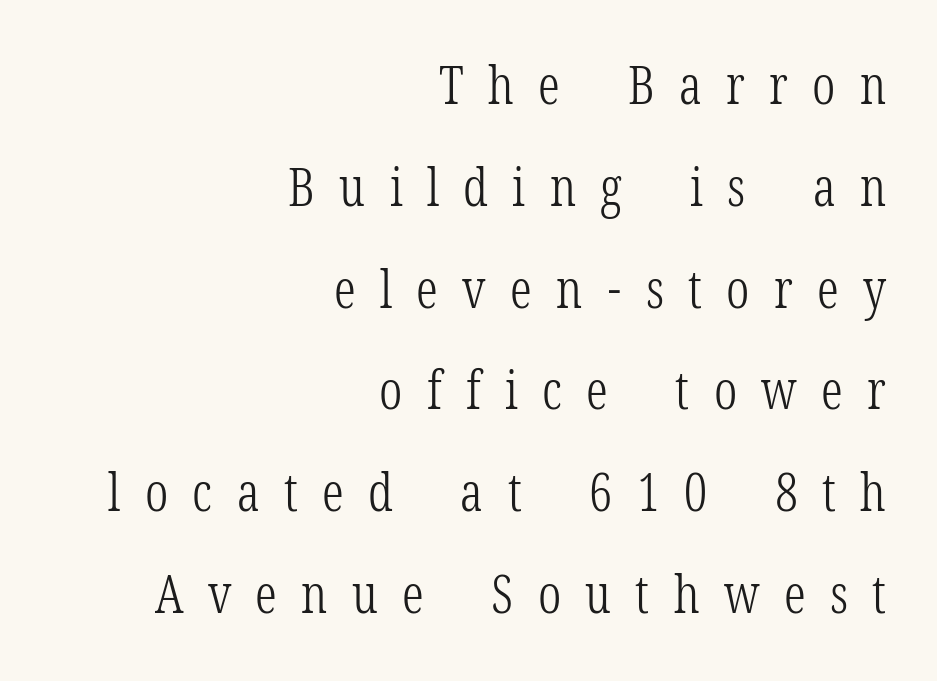
Notice the wide empty band between every row — that's loose leading. The string is rendered with underlining switched off. Loose tracking; the words dissolve into strings of separated letters. Weight class: somewhere from thin through regular. Old-style or modern, the face here clearly has serifs.
